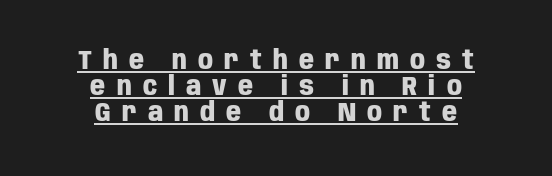
The image shows 26 px bold type, upright; set centered, tight line spacing (1.0x), unusually wide letter spacing (+0.43 em), underlined.
